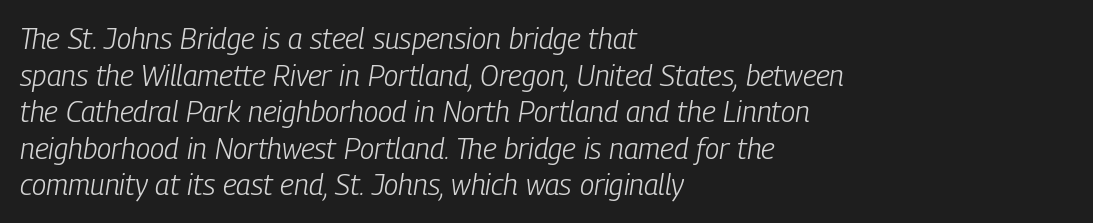
The image shows 29 px light, condensed type, italic (leaning right); set left-aligned, normal line spacing (1.26x), normal letter spacing, not underlined; low stroke contrast and a medium x-height.
